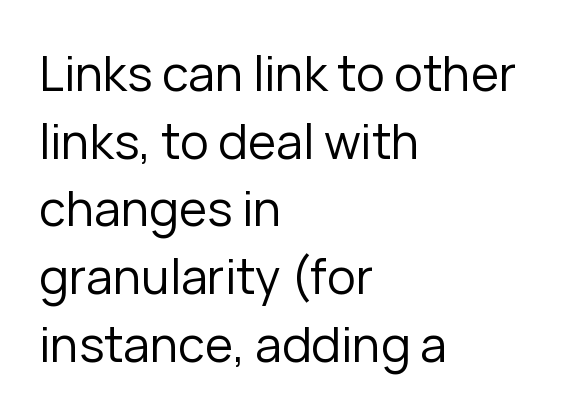
Q: Is the text bold? A: No.
Q: Is the text italic (slanted)? A: No, it is upright.
Q: Is the typeface a serif or a sans-serif typeface? A: Sans-serif.
Q: Is the text underlined? A: No.
Q: How is the paragraph aligned? A: Left-aligned.
Q: Is the spacing between letters normal or unusually wide? A: Normal.
Q: Is the spacing between lines tight, normal or loose? A: Normal.
Q: Width (condensed, normal, or wide)? A: Normal.
Q: Stroke contrast? A: Low.
Q: x-height? A: Medium.
Q: Monospaced? A: No.
